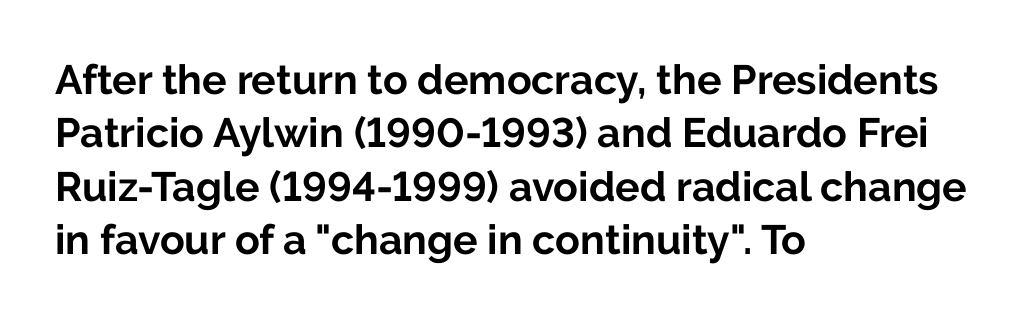
{"serif": "no", "italic": "no", "bold": "yes", "weight": "bold", "width": "normal", "stroke_contrast": "low", "x_height": "medium", "monospaced": "no", "underline": "no", "align": "left", "line_spacing": "normal", "line_spacing_ratio": 1.3, "letter_spacing": "normal", "letter_spacing_em": 0.0, "glyph_px": 41}
